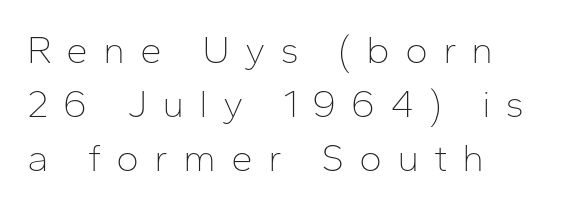
Q: Is the text bold? A: No.
Q: Is the text italic (slanted)? A: No, it is upright.
Q: Is the typeface a serif or a sans-serif typeface? A: Sans-serif.
Q: Is the text underlined? A: No.
Q: How is the paragraph aligned? A: Left-aligned.
Q: Is the spacing between letters normal or unusually wide? A: Unusually wide.
Q: Is the spacing between lines tight, normal or loose? A: Normal.
Q: Width (condensed, normal, or wide)? A: Normal.
Q: Stroke contrast? A: Low.
Q: x-height? A: Medium.
Q: Monospaced? A: No.
